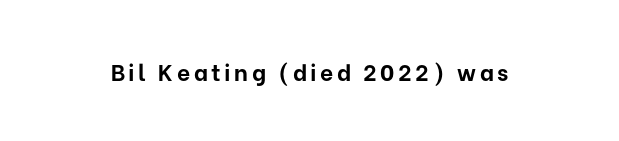
{"italic": "no", "bold": "yes", "underline": "no", "glyph_px": 23}
